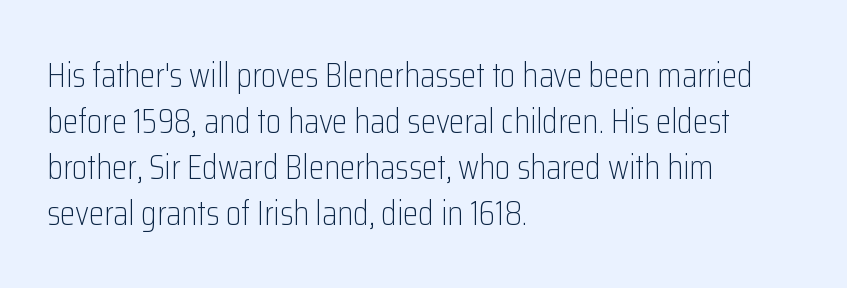
{"serif": "no", "italic": "no", "bold": "no", "weight": "light", "width": "condensed", "stroke_contrast": "low", "x_height": "medium", "monospaced": "no", "underline": "no", "align": "left", "line_spacing": "normal", "line_spacing_ratio": 1.31, "letter_spacing": "normal", "letter_spacing_em": 0.0, "glyph_px": 35}
